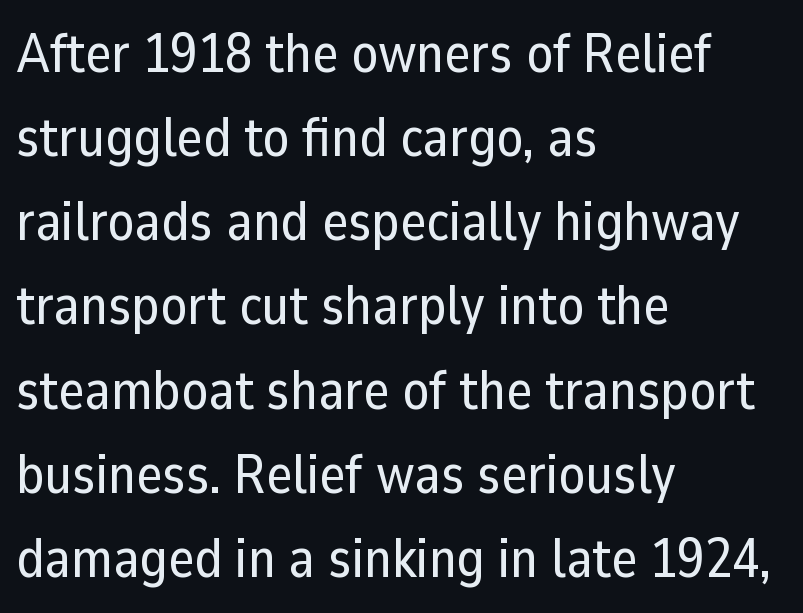
Q: Is the text italic (slanted)? A: No, it is upright.
Q: Is the typeface a serif or a sans-serif typeface? A: Sans-serif.
Q: Is the text underlined? A: No.
Q: How is the paragraph aligned? A: Left-aligned.
Q: Is the spacing between letters normal or unusually wide? A: Normal.
Q: Is the spacing between lines tight, normal or loose? A: Normal.
Q: Width (condensed, normal, or wide)? A: Normal.
Q: Stroke contrast? A: Low.
Q: x-height? A: Medium.
Q: Monospaced? A: No.
